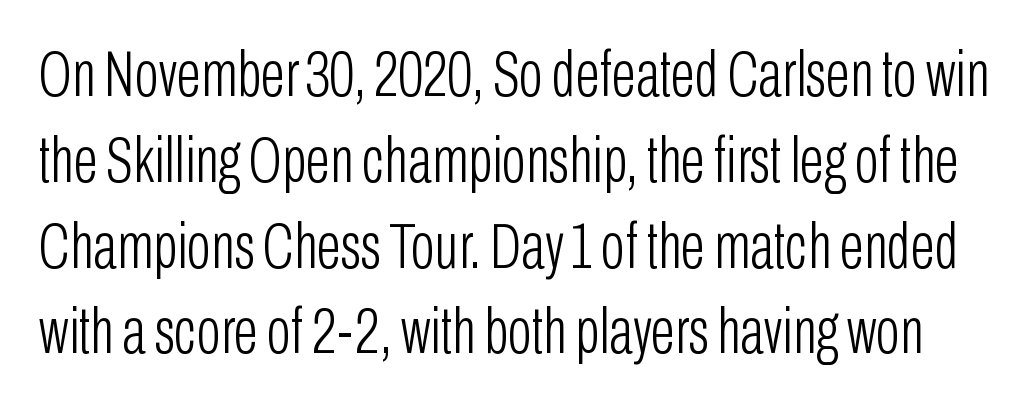
{"serif": "no", "italic": "no", "bold": "no", "weight": "light", "width": "condensed", "stroke_contrast": "low", "x_height": "medium", "monospaced": "no", "underline": "no", "line_spacing": "normal", "line_spacing_ratio": 1.34, "letter_spacing": "normal", "letter_spacing_em": 0.0, "glyph_px": 64}
